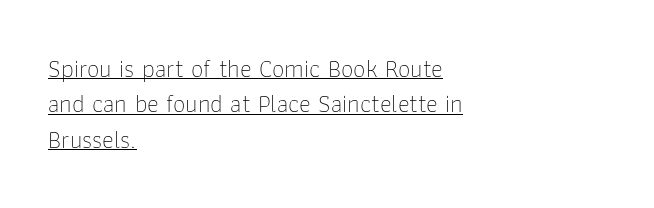
The image shows 25 px text type, upright; set left-aligned, normal line spacing (1.42x), normal letter spacing, underlined.
